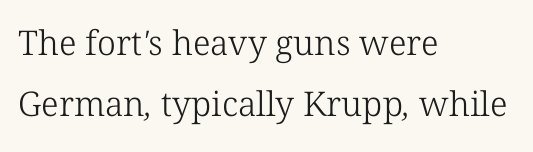
Q: Is the text bold? A: No.
Q: Is the typeface a serif or a sans-serif typeface? A: Serif.
Q: Is the text underlined? A: No.
Q: How is the paragraph aligned? A: Left-aligned.
Q: Is the spacing between letters normal or unusually wide? A: Normal.
Q: Width (condensed, normal, or wide)? A: Normal.
Q: Stroke contrast? A: Low.
Q: x-height? A: Medium.
Q: Monospaced? A: No.
